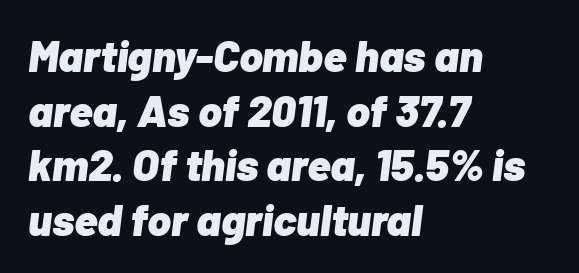
Q: Is the text bold? A: Yes.
Q: Is the text italic (slanted)? A: Yes, it leans right by about 7 degrees.
Q: Is the text underlined? A: No.
Q: How is the paragraph aligned? A: Left-aligned.
Q: Is the spacing between letters normal or unusually wide? A: Normal.
Q: Width (condensed, normal, or wide)? A: Normal.
Q: Stroke contrast? A: Low.
Q: x-height? A: Medium.
Q: Monospaced? A: No.
